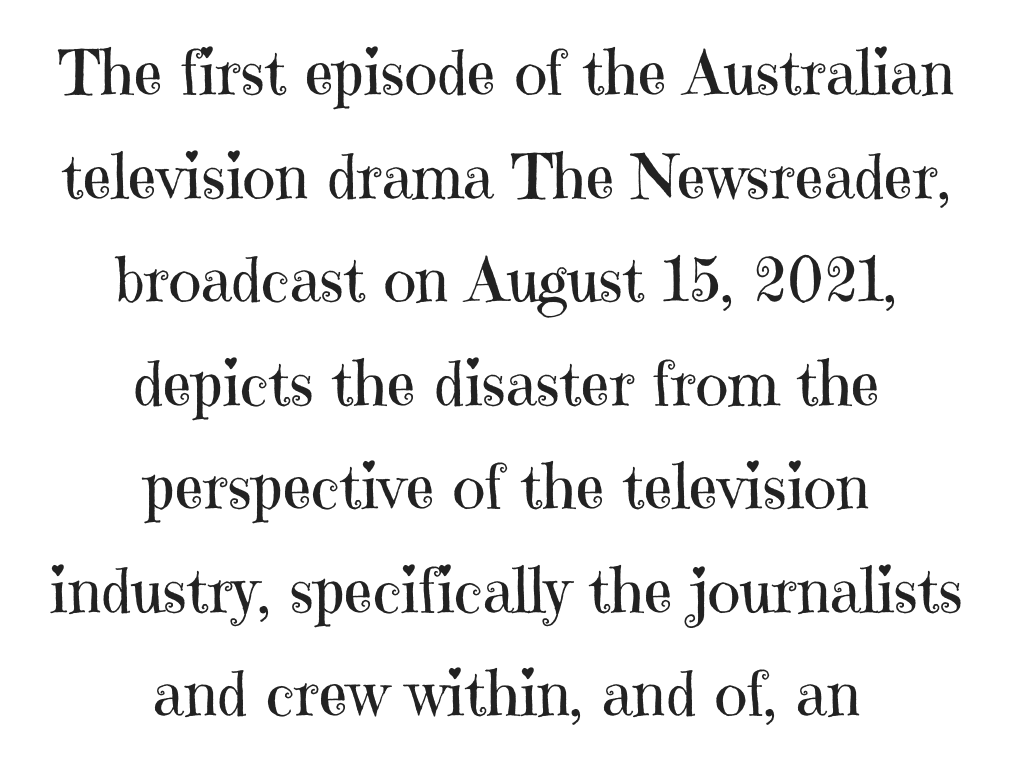
Is there any slant? The stems are plumb. Nothing heavy about these letters — not bold at all. Line spacing here is normal. Visually the block forms a symmetrical silhouette, jagged on both flanks. You could call the tracking neutral — neither tight nor loose. Character widths vary here, with narrow letters taking less room than wide ones.
